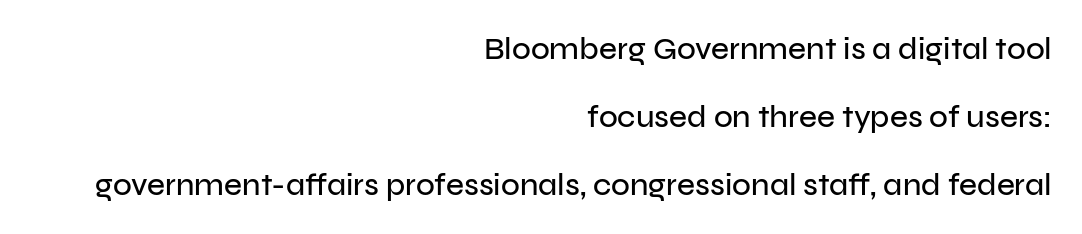
Q: Is the text italic (slanted)? A: No, it is upright.
Q: Is the typeface a serif or a sans-serif typeface? A: Sans-serif.
Q: Is the text underlined? A: No.
Q: How is the paragraph aligned? A: Right-aligned.
Q: Is the spacing between letters normal or unusually wide? A: Normal.
Q: Is the spacing between lines tight, normal or loose? A: Loose.
Q: Width (condensed, normal, or wide)? A: Normal.
Q: Stroke contrast? A: Low.
Q: x-height? A: Medium.
Q: Monospaced? A: No.
